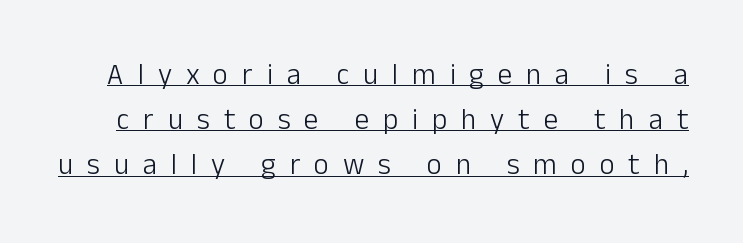
The image shows 29 px light sans-serif type, upright; set normal line spacing (1.56x), unusually wide letter spacing (+0.48 em), underlined; low stroke contrast and a medium x-height.
